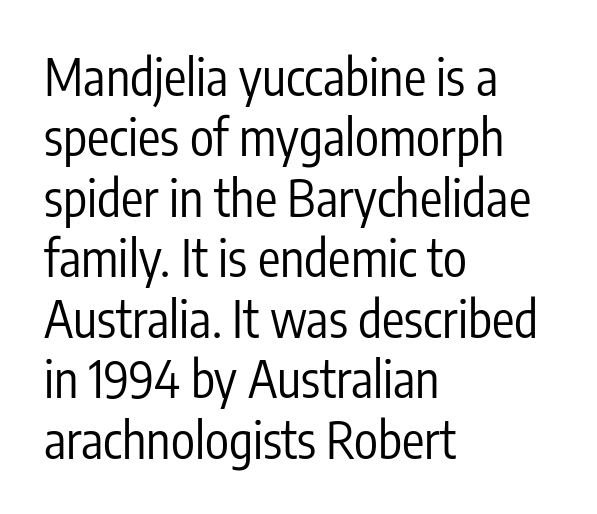
Q: Is the text bold? A: No.
Q: Is the text italic (slanted)? A: No, it is upright.
Q: Is the typeface a serif or a sans-serif typeface? A: Sans-serif.
Q: Is the text underlined? A: No.
Q: How is the paragraph aligned? A: Left-aligned.
Q: Is the spacing between letters normal or unusually wide? A: Normal.
Q: Width (condensed, normal, or wide)? A: Condensed.
Q: Stroke contrast? A: Low.
Q: x-height? A: Medium.
Q: Monospaced? A: No.
